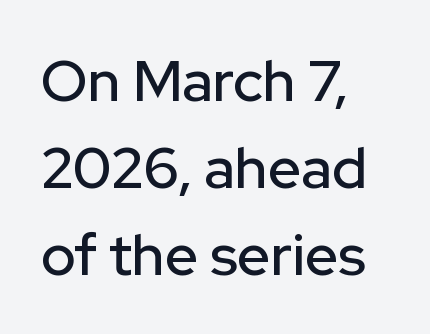
Just letters on the line, the space beneath them empty. In terms of posture, this sample is upright. In terms of letterform style, serifs are entirely absent. The passage shown is typed in a proportional face where columns would drift. This sample uses plain, unmodified letter spacing.
